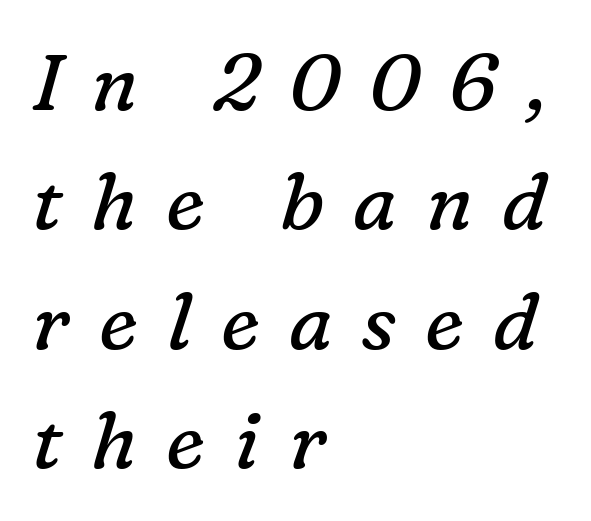
Q: Is the text bold? A: No.
Q: Is the text italic (slanted)? A: Yes, it leans right by about 16 degrees.
Q: Is the typeface a serif or a sans-serif typeface? A: Serif.
Q: Is the text underlined? A: No.
Q: How is the paragraph aligned? A: Left-aligned.
Q: Is the spacing between letters normal or unusually wide? A: Unusually wide.
Q: Is the spacing between lines tight, normal or loose? A: Normal.
Q: Width (condensed, normal, or wide)? A: Normal.
Q: Stroke contrast? A: Low.
Q: x-height? A: Medium.
Q: Monospaced? A: No.
